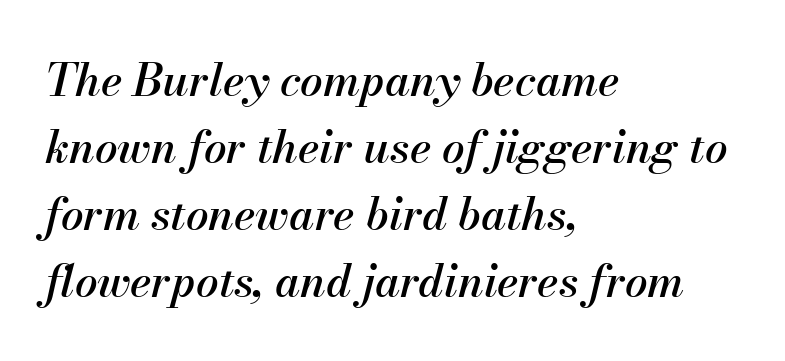
{"italic": "yes", "lean": "right", "slant_degrees": 13, "width": "normal", "stroke_contrast": "medium", "x_height": "small", "monospaced": "no", "underline": "no", "align": "left", "line_spacing": "normal", "line_spacing_ratio": 1.49, "letter_spacing": "normal", "letter_spacing_em": 0.0, "glyph_px": 45}
